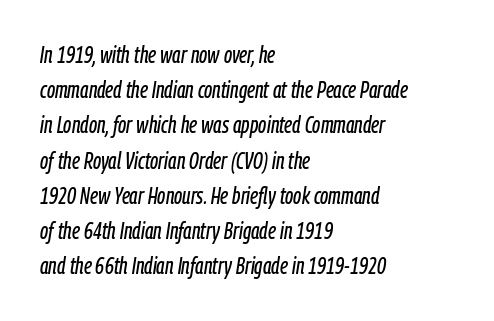
The image shows 23 px text type, italic (leaning right); set left-aligned, normal line spacing (1.53x), normal letter spacing, not underlined.
